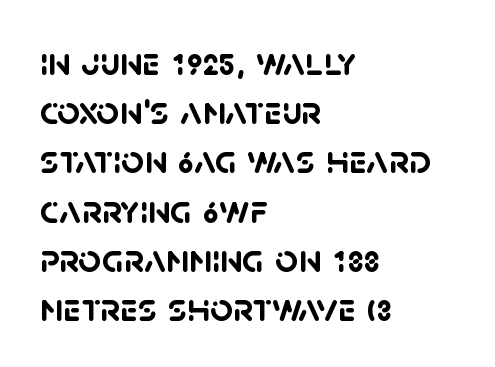
Q: Is the text bold? A: Yes.
Q: Is the typeface a serif or a sans-serif typeface? A: Sans-serif.
Q: Is the text underlined? A: No.
Q: How is the paragraph aligned? A: Left-aligned.
Q: Is the spacing between letters normal or unusually wide? A: Normal.
Q: Width (condensed, normal, or wide)? A: Normal.
Q: Stroke contrast? A: Low.
Q: x-height? A: Large.
Q: Monospaced? A: No.
